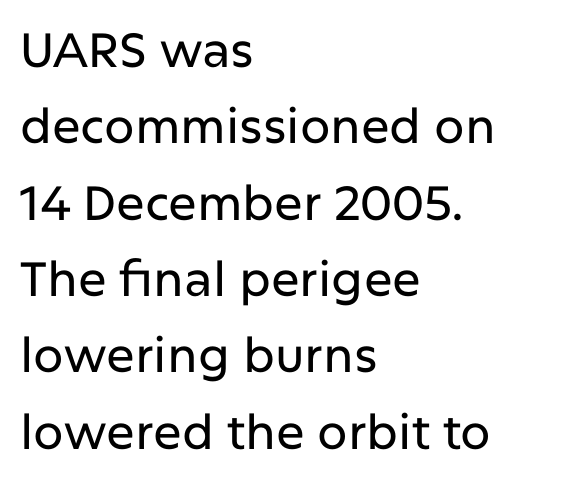
Q: Is the text italic (slanted)? A: No, it is upright.
Q: Is the typeface a serif or a sans-serif typeface? A: Sans-serif.
Q: Is the text underlined? A: No.
Q: How is the paragraph aligned? A: Left-aligned.
Q: Is the spacing between letters normal or unusually wide? A: Normal.
Q: Is the spacing between lines tight, normal or loose? A: Normal.
Q: Width (condensed, normal, or wide)? A: Normal.
Q: Stroke contrast? A: Low.
Q: x-height? A: Medium.
Q: Monospaced? A: No.
